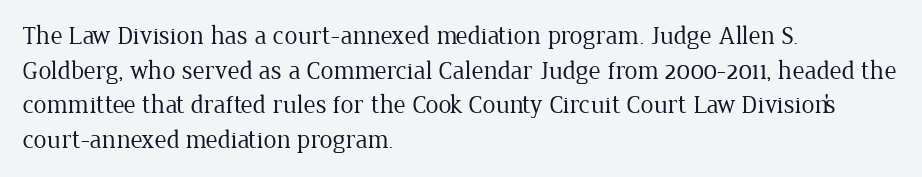
{"italic": "no", "bold": "no", "underline": "no", "align": "left", "line_spacing": "normal", "line_spacing_ratio": 1.33, "letter_spacing": "normal", "letter_spacing_em": 0.0, "glyph_px": 26}
